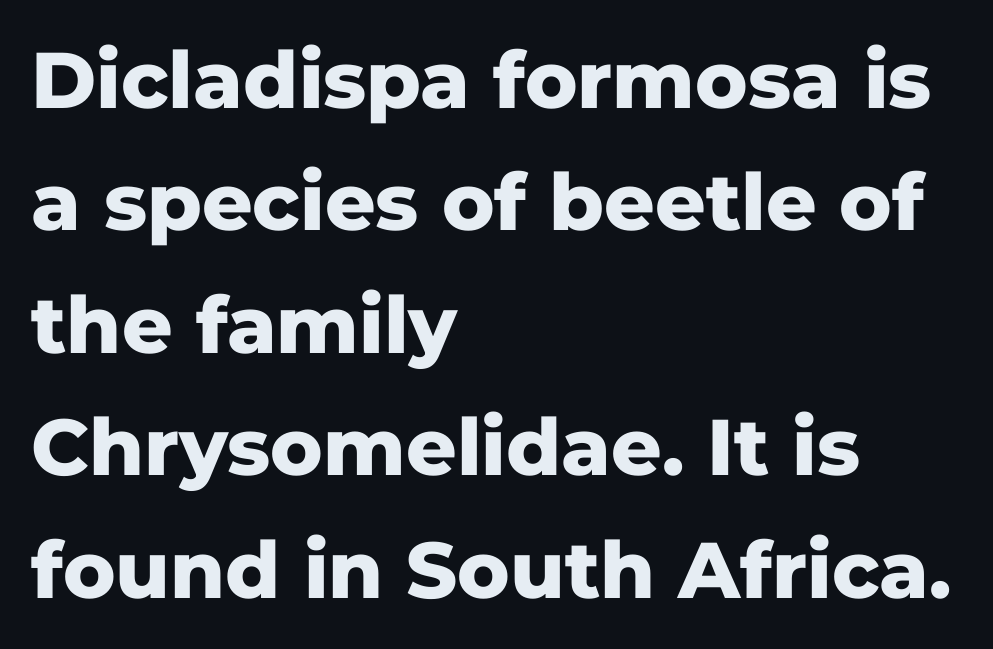
Proportional: the letters do not fall into vertical columns. The type is set solid horizontally, with unmodified tracking. These lines were composed using upright roman letters. Notice how descenders clear the ascenders below comfortably — that's standard leading.
